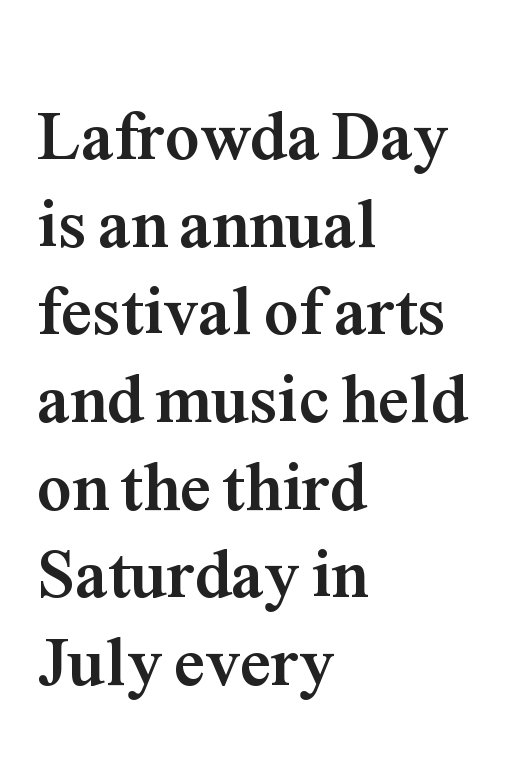
Q: Is the text bold? A: Yes.
Q: Is the text italic (slanted)? A: No, it is upright.
Q: Is the typeface a serif or a sans-serif typeface? A: Serif.
Q: Is the text underlined? A: No.
Q: How is the paragraph aligned? A: Left-aligned.
Q: Is the spacing between letters normal or unusually wide? A: Normal.
Q: Is the spacing between lines tight, normal or loose? A: Normal.
Q: Width (condensed, normal, or wide)? A: Normal.
Q: Stroke contrast? A: Medium.
Q: x-height? A: Medium.
Q: Monospaced? A: No.
